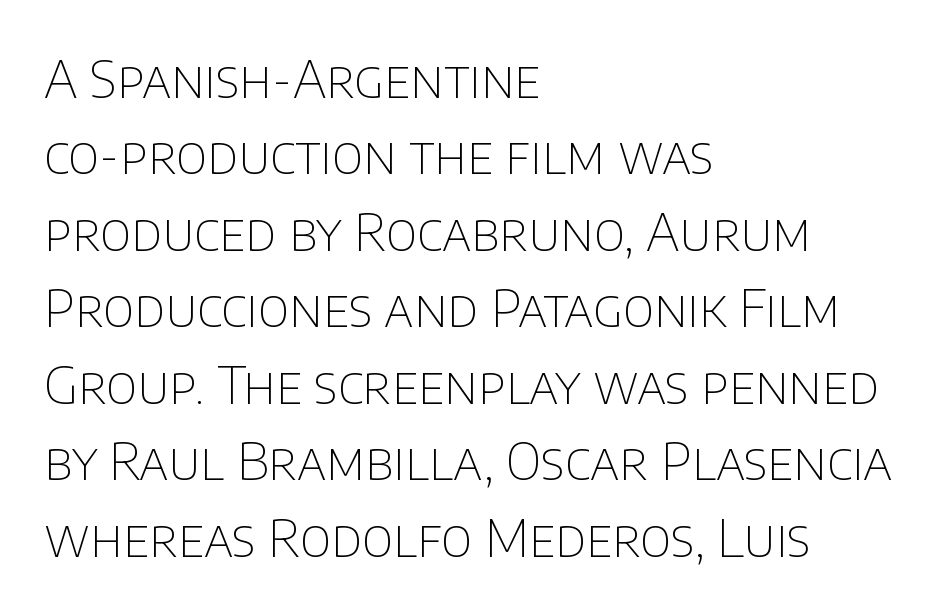
The image shows 52 px thin sans-serif type, upright; set left-aligned, normal line spacing (1.47x), normal letter spacing, not underlined; low stroke contrast and a large x-height.
